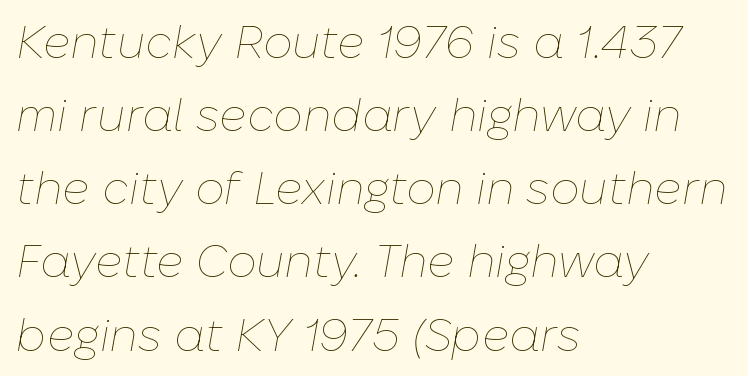
The image shows 46 px thin type, italic (leaning right); set left-aligned, normal line spacing (1.59x), normal letter spacing, not underlined; low stroke contrast and a medium x-height.
